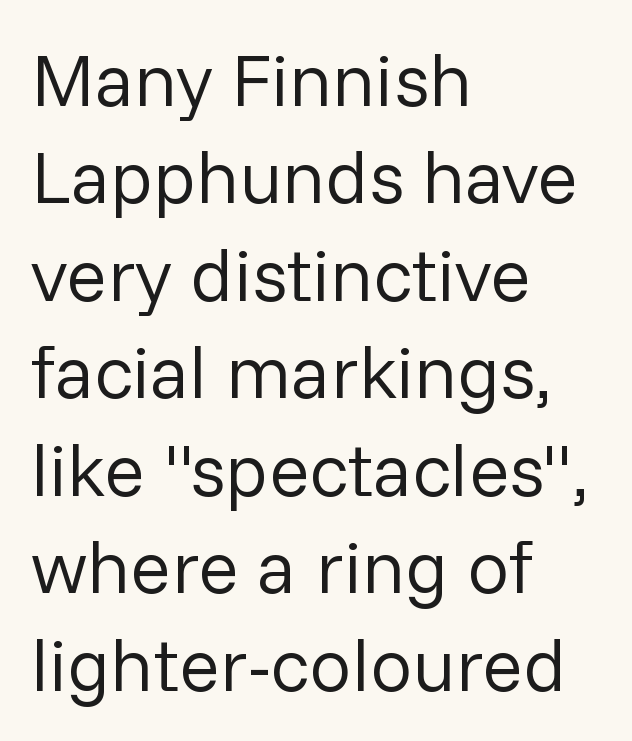
{"serif": "no", "italic": "no", "bold": "no", "weight": "regular", "width": "normal", "stroke_contrast": "low", "x_height": "medium", "monospaced": "no", "underline": "no", "align": "left", "line_spacing": "normal", "line_spacing_ratio": 1.3, "letter_spacing": "normal", "letter_spacing_em": 0.0, "glyph_px": 75}
